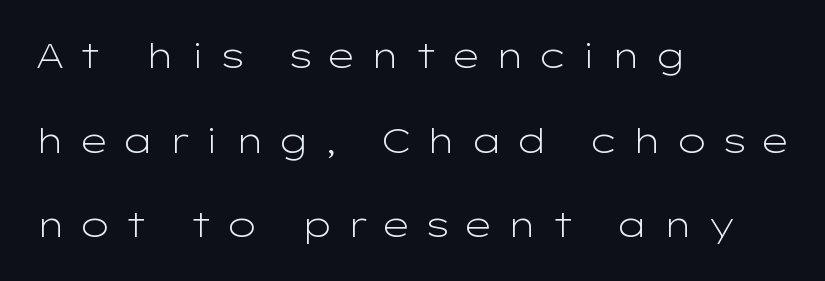
The image shows 34 px light, wide sans-serif type, upright; set left-aligned, loose line spacing (2.49x), unusually wide letter spacing (+0.36 em), not underlined; low stroke contrast and a medium x-height.
